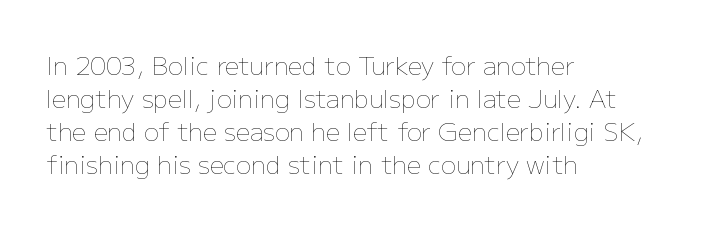
The image shows 25 px text type, upright; set left-aligned, normal line spacing (1.32x), normal letter spacing, not underlined.
